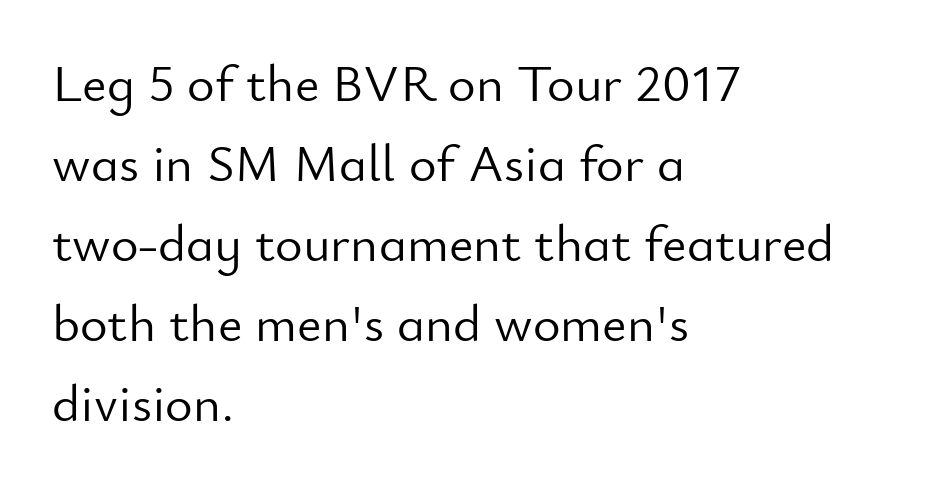
{"serif": "no", "italic": "no", "bold": "no", "weight": "light", "width": "normal", "stroke_contrast": "low", "x_height": "small", "monospaced": "no", "underline": "no", "align": "left", "line_spacing": "normal", "line_spacing_ratio": 1.51, "letter_spacing": "normal", "letter_spacing_em": 0.0, "glyph_px": 53}
